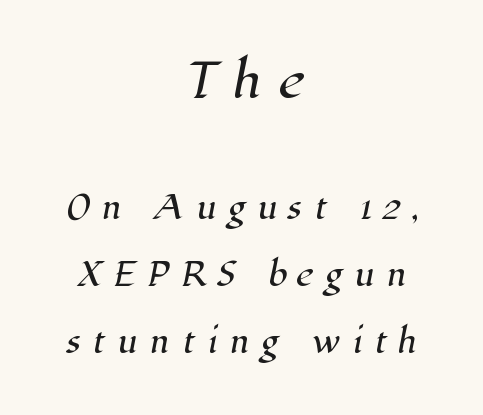
{"serif": "yes", "width": "normal", "stroke_contrast": "high", "x_height": "medium", "monospaced": "no", "underline": "no", "align": "center", "line_spacing": "loose", "line_spacing_ratio": 2.16, "letter_spacing": "wide", "letter_spacing_em": 0.34, "larger_block": "first", "size_ratio": 1.48, "glyph_px": 46}
